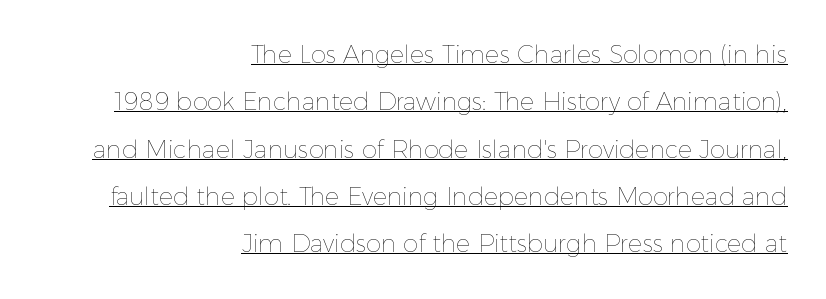
{"italic": "no", "bold": "no", "underline": "yes", "align": "right", "line_spacing": "loose", "line_spacing_ratio": 1.97, "letter_spacing": "normal", "letter_spacing_em": 0.0, "glyph_px": 24}
